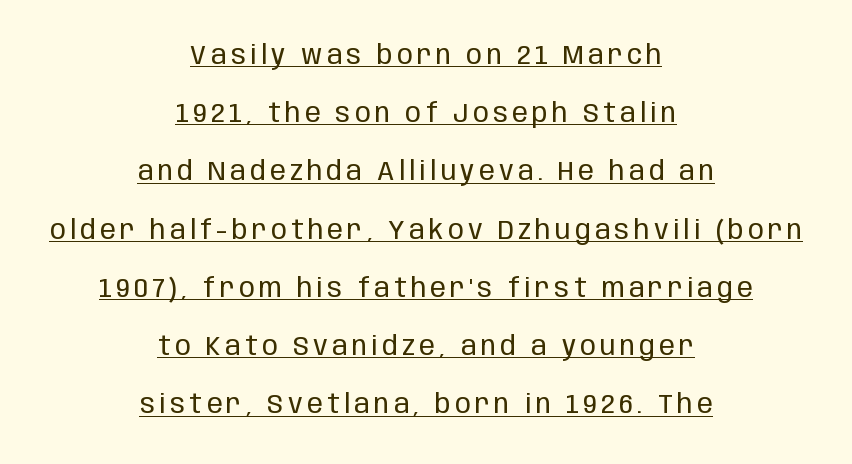
The image shows 26 px text type, upright; set centered, loose line spacing (2.24x), underlined.
